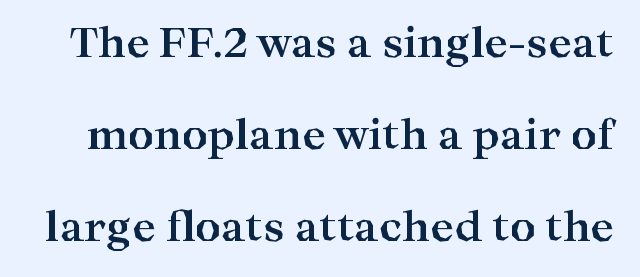
The image shows 40 px bold, wide serif type, upright; set loose line spacing (2.3x), normal letter spacing, not underlined; high stroke contrast and a medium x-height.
